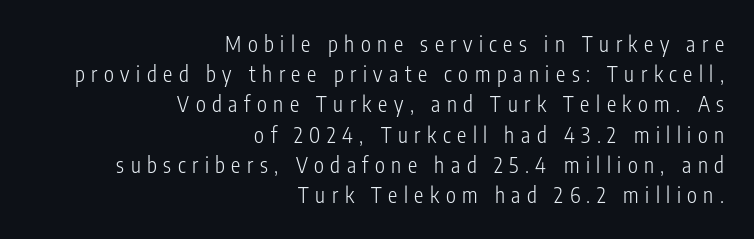
Reading down the column, the eye jumps a familiar distance to each next line. A typesetter would mark this as roman, not italic. Letter spacing: wide. The passage shown is not bold in any degree. Each line ends at the same right margin while the left side varies. Bare-footed words on every line.
